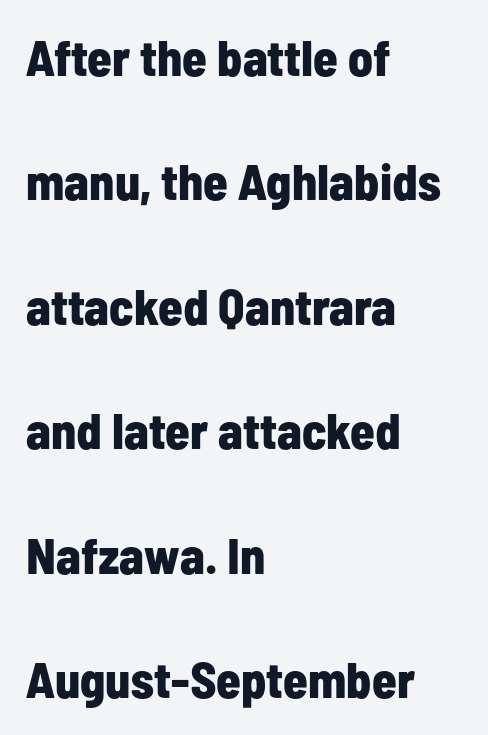
The image shows 50 px bold, condensed sans-serif type, upright; set left-aligned, loose line spacing (2.49x), normal letter spacing, not underlined; low stroke contrast and a medium x-height.
